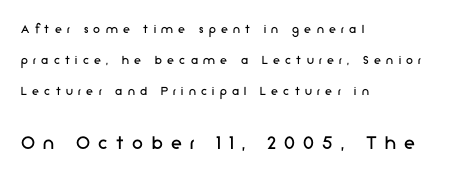
{"italic": "no", "bold": "no", "underline": "no", "align": "left", "line_spacing": "loose", "line_spacing_ratio": 2.21, "letter_spacing": "wide", "letter_spacing_em": 0.38, "larger_block": "second", "size_ratio": 1.57, "glyph_px": 22}
